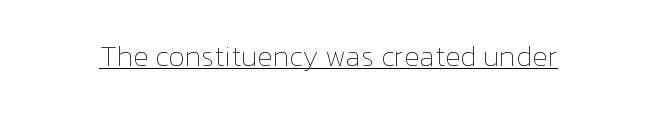
The weight would be labelled regular, book, light, or lighter still. Words appear dense and cohesive because spacing is normal. Spacing verdict: proportional, widths tailored to each character. Does the lettering tilt? It doesn't — this is upright.
